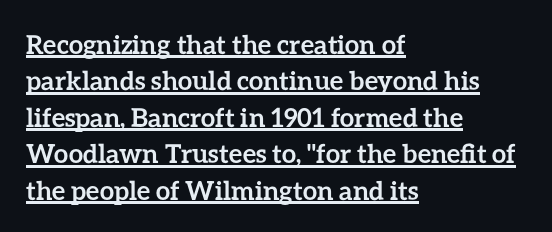
Layout note: lines flush left. Thick stems and heavy bowls — unmistakably bold. Between one letter and the next there's only the usual sliver of space. Each line of the rendering has a horizontal stroke beneath the glyphs. Students, observe: this is what conventionally led text looks like. This is roman type, the default non-slanted kind.
